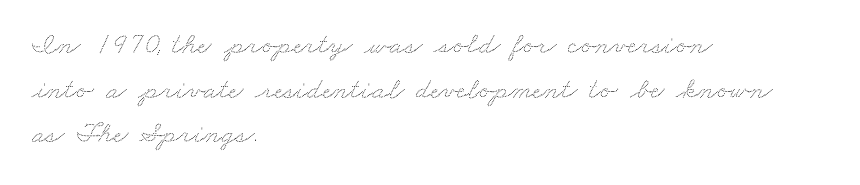
The image shows 30 px wide type; set left-aligned, normal line spacing (1.49x), normal letter spacing, not underlined; low stroke contrast and a small x-height.
